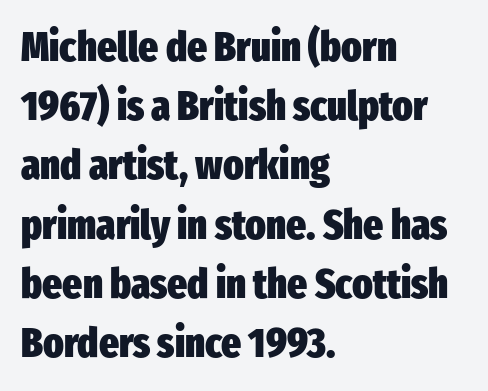
Rule under the text: the space is simply empty. Look at the bottom of the vertical strokes: they stop flat, with no serifs. Typeset ragged right — the left edge is the straight one. Compared with typical paragraphs, the rows here are spaced about the same. Do the characters align in a grid? No, the font is proportional. The lettering holds an erect, upright posture throughout.
